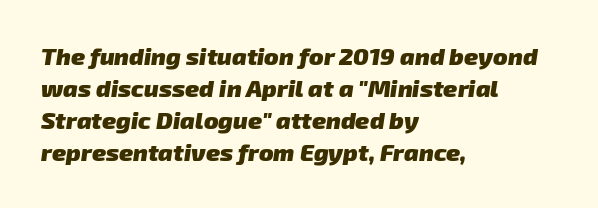
Each glyph is drawn with heavy, bold strokes. Compared with typical body copy, the letter spacing here is the same. Regarding leading, the lines here are spaced in the standard way. Where is the straight margin? On the left. Descenders hang freely into open space.
